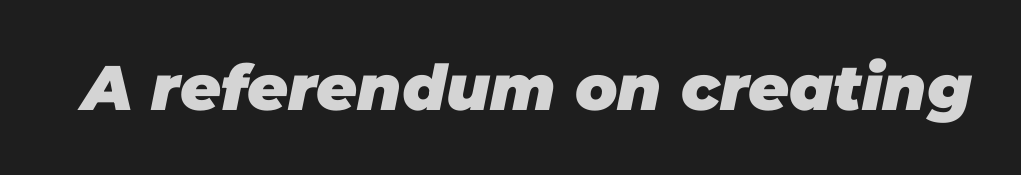
The sample has been set heavy, in full bold. You could not count columns in this text — the font is proportionally spaced. The specimen omits any rule beneath the text block's lines. Tall strokes in this sample are angled rather than plumb. Standard letterfit; no display-style spreading of the glyphs.
